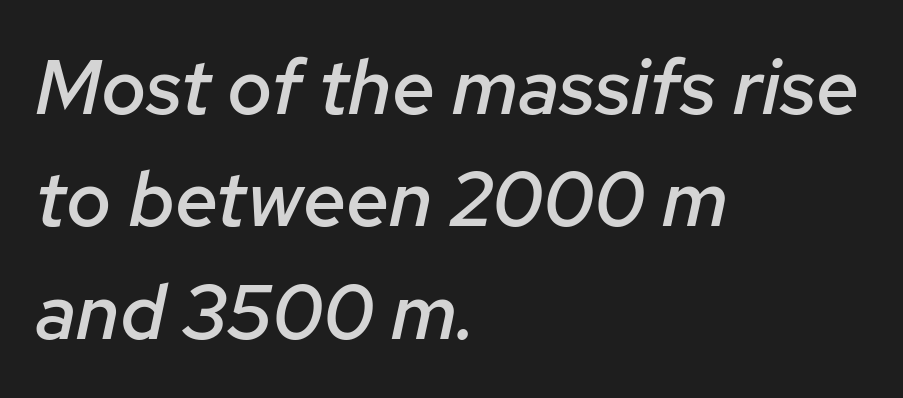
{"italic": "yes", "lean": "right", "slant_degrees": 12, "bold": "semi", "weight": "semibold", "width": "normal", "stroke_contrast": "low", "x_height": "medium", "monospaced": "no", "underline": "no", "align": "left", "line_spacing": "normal", "line_spacing_ratio": 1.46, "letter_spacing": "normal", "letter_spacing_em": 0.0, "glyph_px": 77}
